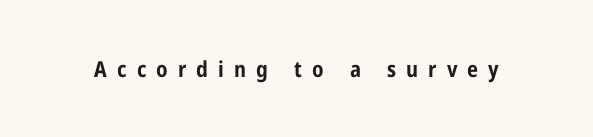
The space directly below the letters is spotless. Quick note: not italic, upright. In terms of weight, the rendering is a true, heavy bold. How are the letters spaced? Widely, with obvious added tracking.
